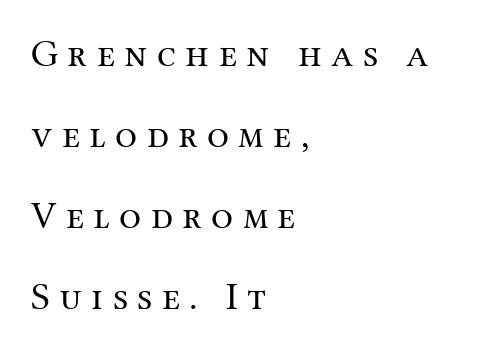
{"serif": "yes", "italic": "no", "bold": "no", "weight": "regular", "width": "normal", "stroke_contrast": "medium", "x_height": "medium", "monospaced": "no", "underline": "no", "align": "left", "line_spacing": "loose", "line_spacing_ratio": 2.08, "letter_spacing": "wide", "letter_spacing_em": 0.24, "glyph_px": 39}
